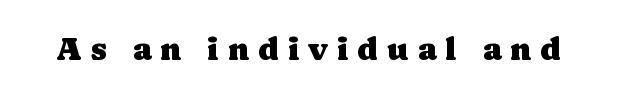
Q: Is the text italic (slanted)? A: No, it is upright.
Q: Is the typeface a serif or a sans-serif typeface? A: Serif.
Q: Is the text underlined? A: No.
Q: Is the spacing between letters normal or unusually wide? A: Unusually wide.
Q: Width (condensed, normal, or wide)? A: Normal.
Q: Stroke contrast? A: Low.
Q: x-height? A: Medium.
Q: Monospaced? A: No.
